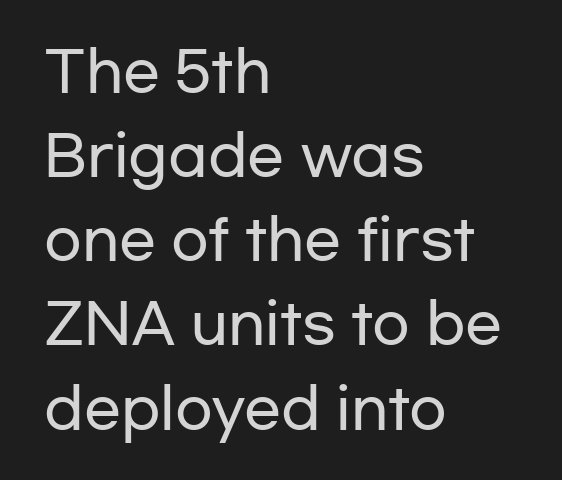
What's the leading like? Ordinary, nothing unusual. The characters display no serif detailing; their extremities are plain. Every row of glyphs begins at an identical x-position on the left. Clear beneath every line of the passage. Tracking value appears to be zero — textbook default spacing.
